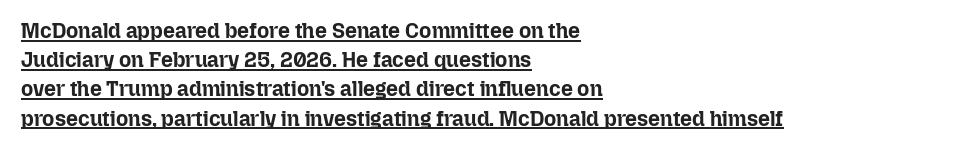
{"italic": "no", "bold": "yes", "underline": "yes", "align": "left", "line_spacing": "normal", "line_spacing_ratio": 1.39, "letter_spacing": "normal", "letter_spacing_em": 0.0, "glyph_px": 21}
